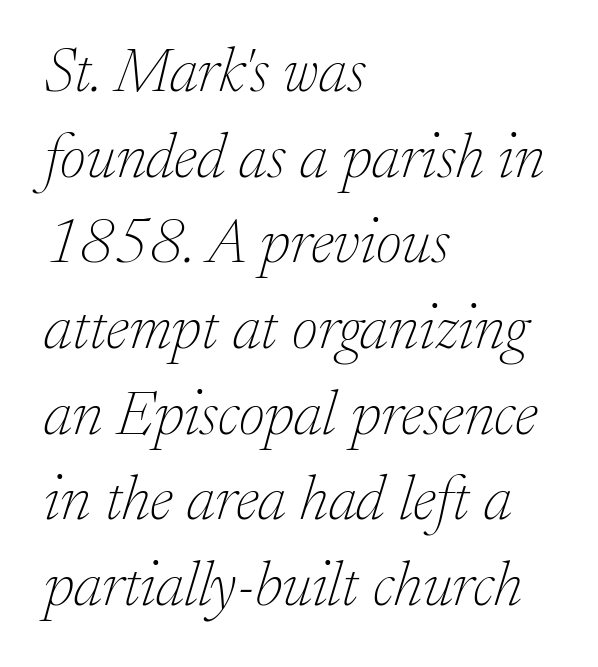
The image shows 63 px thin serif type, italic (leaning right); set left-aligned, normal line spacing (1.36x), normal letter spacing, not underlined; low stroke contrast and a medium x-height.
